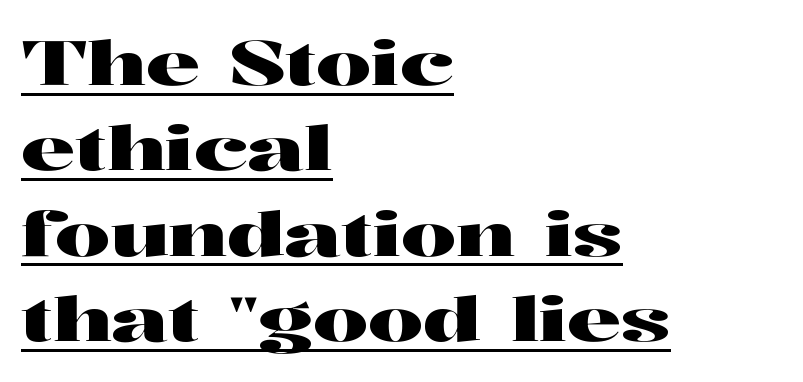
The image shows 61 px wide serif type, upright; set left-aligned, normal line spacing (1.4x), normal letter spacing, underlined; high stroke contrast and a medium x-height.
